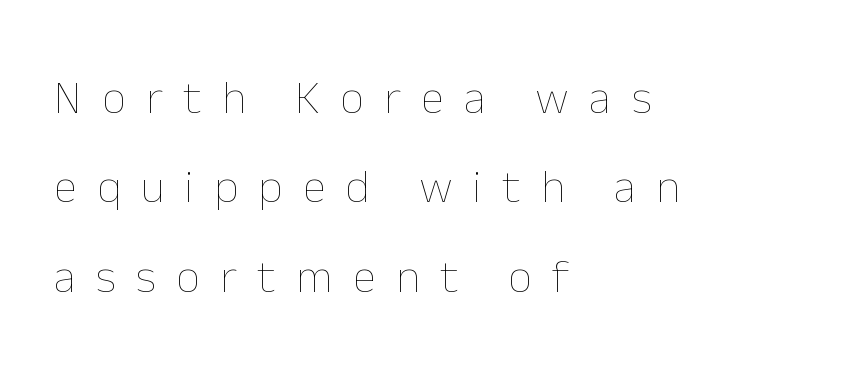
{"italic": "no", "bold": "no", "weight": "thin", "width": "normal", "stroke_contrast": "low", "x_height": "medium", "monospaced": "no", "underline": "no", "align": "left", "line_spacing": "loose", "line_spacing_ratio": 1.9, "letter_spacing": "wide", "letter_spacing_em": 0.43, "glyph_px": 47}
